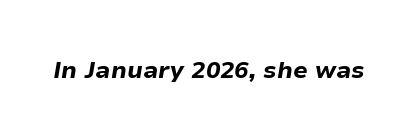
{"italic": "yes", "lean": "right", "slant_degrees": 9, "bold": "yes", "underline": "no", "letter_spacing": "normal", "letter_spacing_em": 0.0, "glyph_px": 24}
